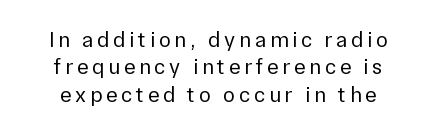
The image shows 22 px text type, upright; set line spacing 1.24x, not underlined.
